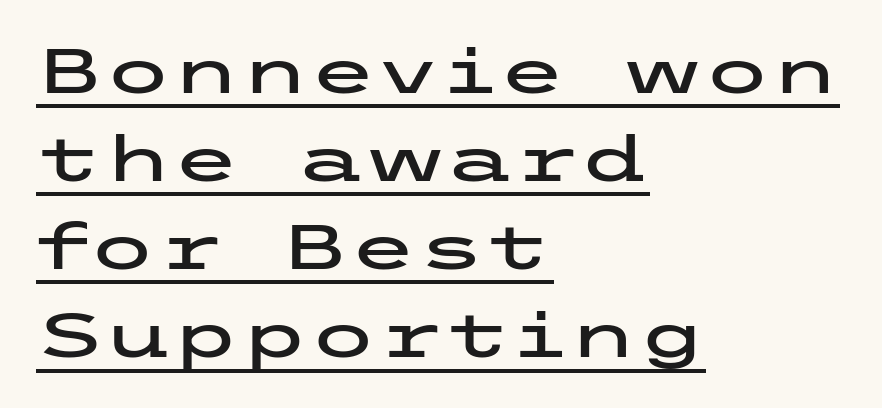
Characters remain perfectly vertical along every line. Quick note: underline on. The designer went with a sans here, leaving each stem footless. What's the leading like? Ordinary, nothing unusual.
